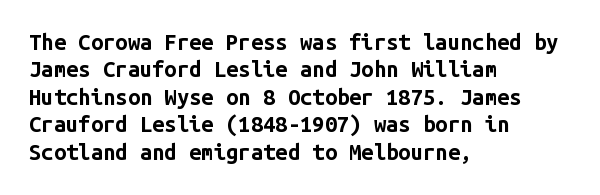
Q: Is the text bold? A: Yes.
Q: Is the text italic (slanted)? A: No, it is upright.
Q: Is the text underlined? A: No.
Q: How is the paragraph aligned? A: Left-aligned.
Q: Is the spacing between letters normal or unusually wide? A: Normal.
Q: Is the spacing between lines tight, normal or loose? A: Normal.
